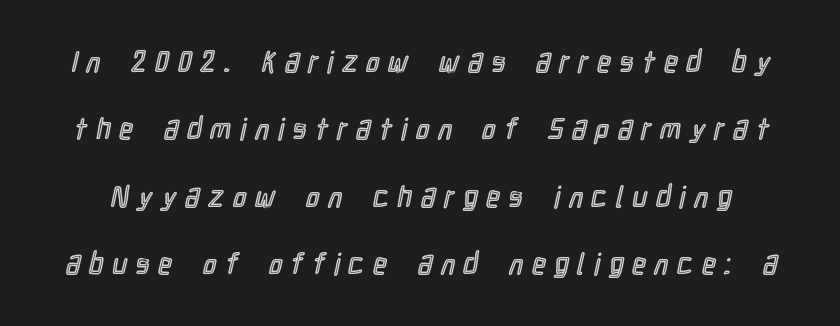
The image shows 29 px condensed type; set loose line spacing (2.32x), unusually wide letter spacing (+0.32 em), not underlined; a medium x-height.
